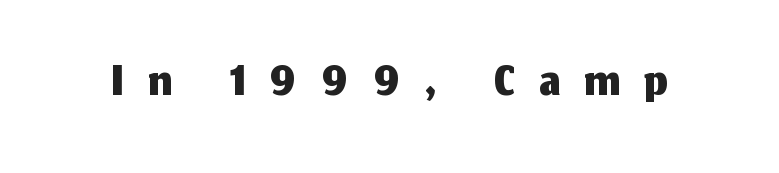
Q: Is the text italic (slanted)? A: No, it is upright.
Q: Is the typeface a serif or a sans-serif typeface? A: Sans-serif.
Q: Is the text underlined? A: No.
Q: Is the spacing between letters normal or unusually wide? A: Unusually wide.
Q: Width (condensed, normal, or wide)? A: Normal.
Q: Stroke contrast? A: Medium.
Q: x-height? A: Medium.
Q: Monospaced? A: No.
